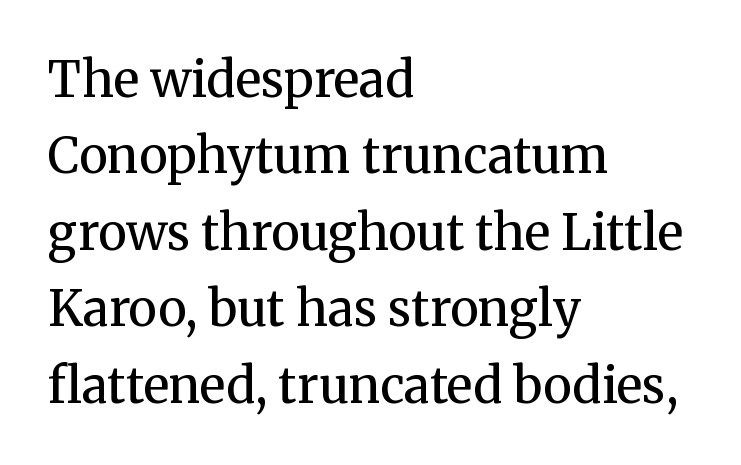
The image shows 49 px regular-weight serif type, upright; set left-aligned, normal line spacing (1.56x), normal letter spacing, not underlined; medium stroke contrast and a medium x-height.
